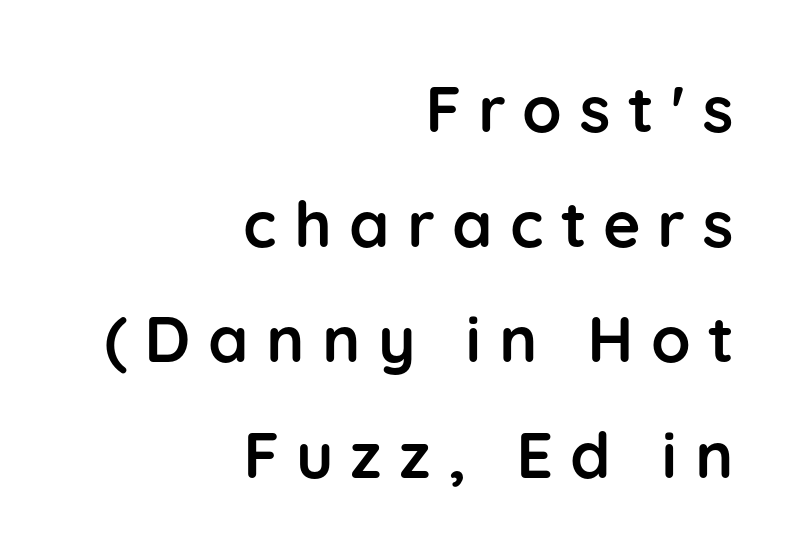
Q: Is the text bold? A: Yes.
Q: Is the text italic (slanted)? A: No, it is upright.
Q: Is the typeface a serif or a sans-serif typeface? A: Sans-serif.
Q: Is the text underlined? A: No.
Q: How is the paragraph aligned? A: Right-aligned.
Q: Is the spacing between letters normal or unusually wide? A: Unusually wide.
Q: Width (condensed, normal, or wide)? A: Normal.
Q: Stroke contrast? A: Low.
Q: x-height? A: Medium.
Q: Monospaced? A: No.
